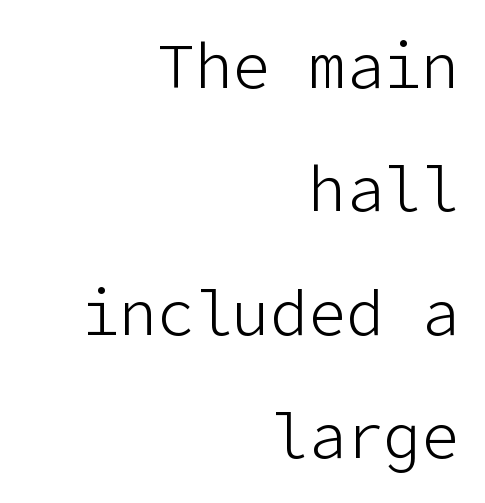
Is the type heavy? It reads as light-to-regular instead. This rendering employs a face without finishing strokes, i.e., a sans-serif. Italic: no, the glyphs are upright roman. Each row of text sits above clean, open space.
